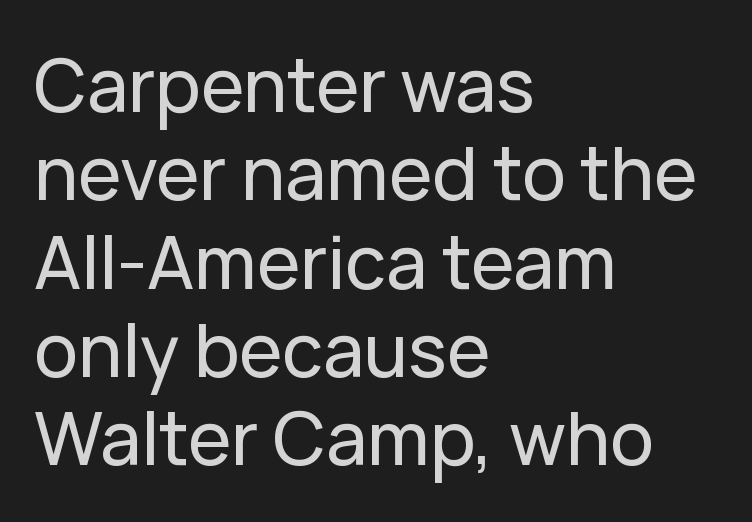
Rule under the text: the space is simply empty. One-word summary of the alignment: left. The face used here is proportionally spaced, like ordinary book or web type. Nobody touched the tracking dial on this one.
